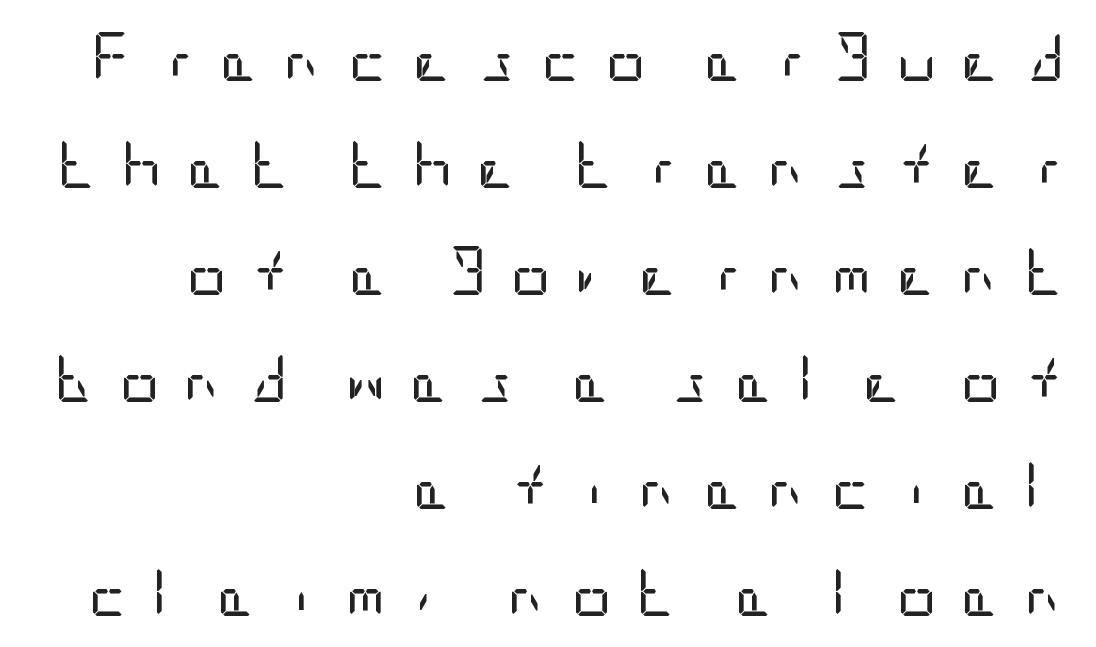
Weight: regular or lighter. The face used here is rendered with a markedly widened letterfit. Each line ends at the same right margin while the left side varies. The type sits square on the baseline with zero lean. Serifs: no, the terminals of the letterforms are clean.
